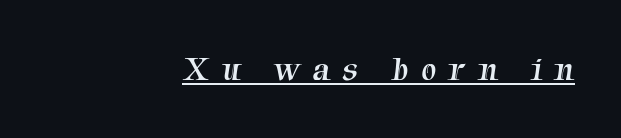
Q: Is the text bold? A: No.
Q: Is the typeface a serif or a sans-serif typeface? A: Serif.
Q: Is the text underlined? A: Yes.
Q: How is the paragraph aligned? A: Right-aligned.
Q: Is the spacing between letters normal or unusually wide? A: Unusually wide.
Q: Width (condensed, normal, or wide)? A: Normal.
Q: Stroke contrast? A: Medium.
Q: x-height? A: Medium.
Q: Monospaced? A: No.
